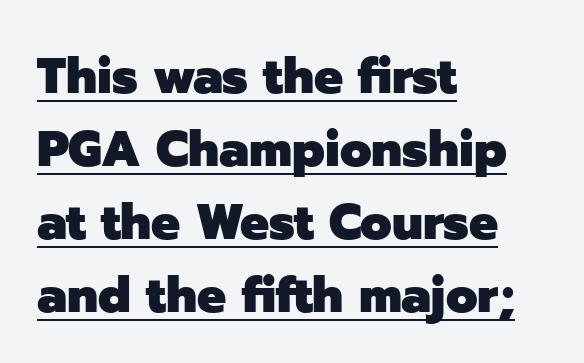
Looks like regular typesetting: each glyph gets only the width it needs. The paragraph shown leans on its left margin. Each line of the rendering has a horizontal stroke beneath the glyphs. Normally led — the rows are evenly, conventionally spaced. Is the type bold? Yes — the strokes are clearly thick and heavy. The horizontal fit of the characters is conventional and even.
